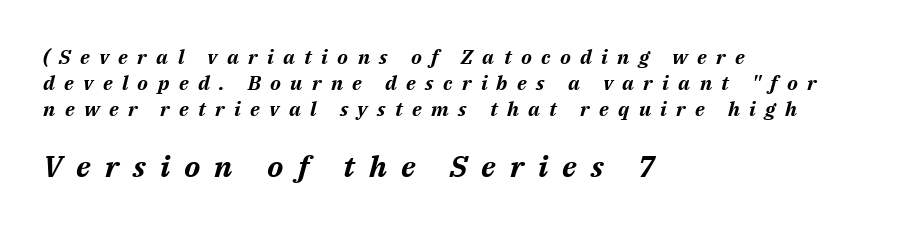
Q: Is the text bold? A: Yes.
Q: Is the text italic (slanted)? A: Yes, it leans right by about 14 degrees.
Q: Is the text underlined? A: No.
Q: How is the paragraph aligned? A: Left-aligned.
Q: Is the spacing between letters normal or unusually wide? A: Unusually wide.
Q: Is the spacing between lines tight, normal or loose? A: Normal.
Q: Which block of text is set in a larger size, the first (top) or the second (bottom)? A: The second (bottom) one.
Q: Width (condensed, normal, or wide)? A: Normal.
Q: Stroke contrast? A: Medium.
Q: x-height? A: Medium.
Q: Monospaced? A: No.
